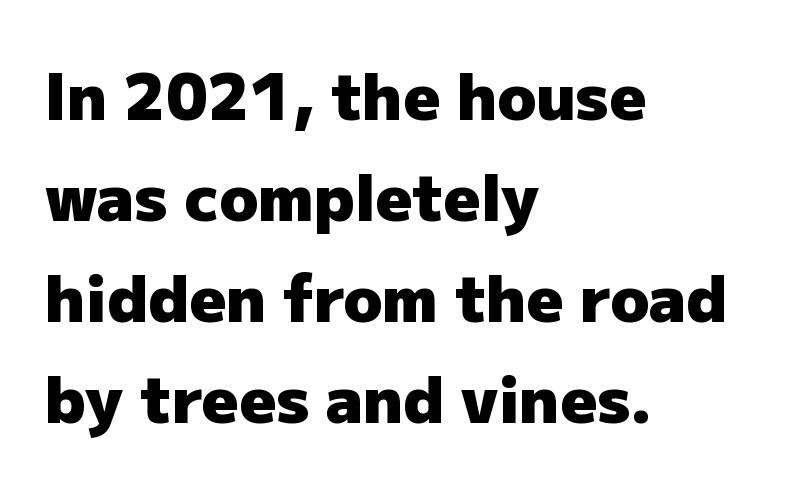
No feet cap the strokes, marking this as sans-serif type. These lines sit exactly where default settings would place them. Character widths vary here, with narrow letters taking less room than wide ones. Strong, thick strokes mark this as bold type. The string is rendered with underlining switched off.
